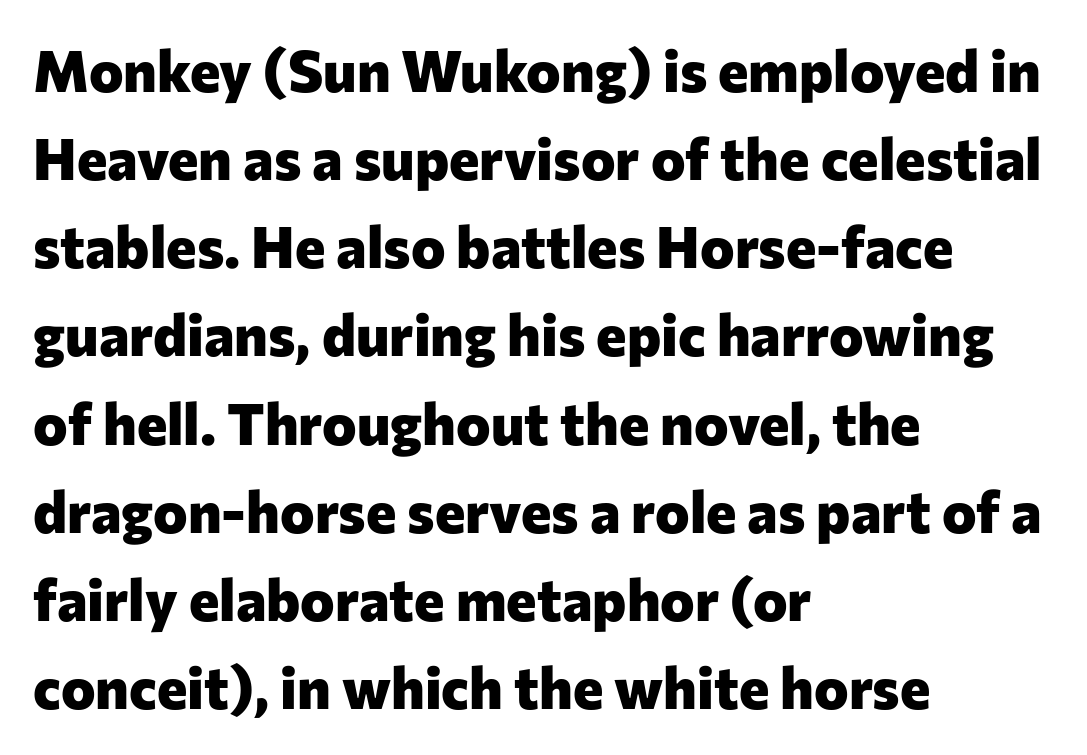
Each letter keeps its own natural width here, so spacing adapts to shape. The gaps between neighbouring characters are ordinary and unremarkable. The space beneath each line is pristine and unruled. A typesetter would label this face a sans. As a designer I'd log this as weight 700, bold. Every row of glyphs begins at an identical x-position on the left.
